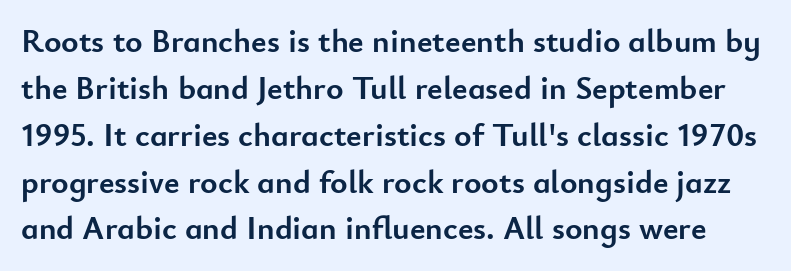
The image shows 33 px semibold sans-serif type, upright; set normal line spacing (1.42x), normal letter spacing, not underlined; low stroke contrast and a small x-height.
